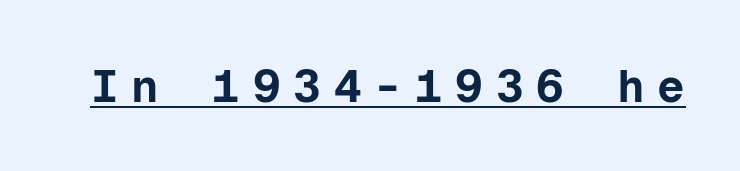
{"serif": "no", "italic": "no", "bold": "yes", "weight": "bold", "width": "normal", "stroke_contrast": "low", "x_height": "medium", "monospaced": "yes", "underline": "yes", "letter_spacing": "wide", "letter_spacing_em": 0.28, "glyph_px": 46}
